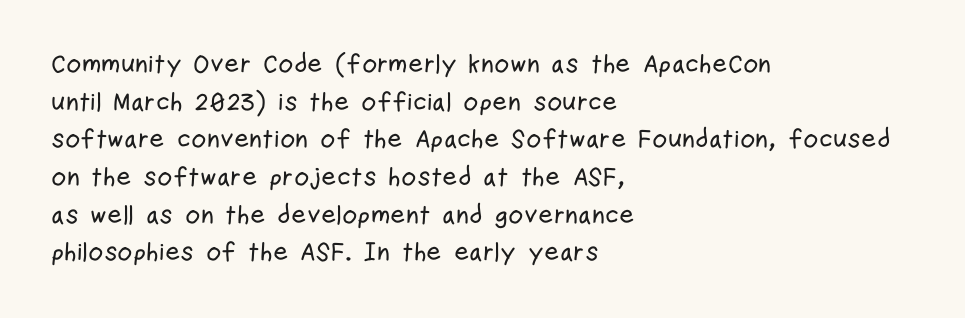
Which margin do the lines hug? The left one — the right edge is uneven. This sample uses plain, unmodified letter spacing. Glance below the letters and you will spot only blank space. Baseline-to-baseline distance is the conventional proportion of letter height.
